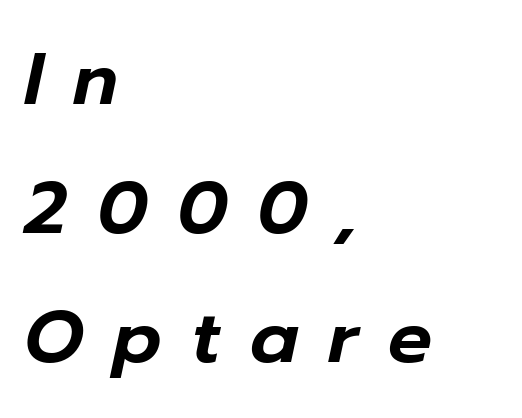
Q: Is the text italic (slanted)? A: Yes, it leans right by about 12 degrees.
Q: Is the text underlined? A: No.
Q: How is the paragraph aligned? A: Left-aligned.
Q: Is the spacing between letters normal or unusually wide? A: Unusually wide.
Q: Width (condensed, normal, or wide)? A: Normal.
Q: Stroke contrast? A: Low.
Q: x-height? A: Medium.
Q: Monospaced? A: No.
